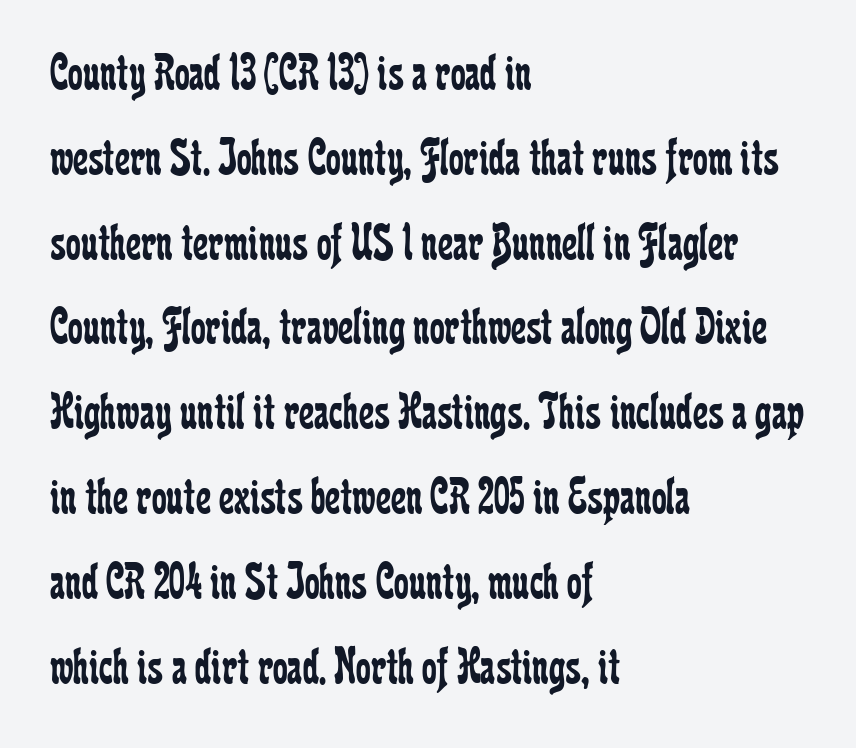
Q: Is the text bold? A: No.
Q: Is the text italic (slanted)? A: No, it is upright.
Q: Is the typeface a serif or a sans-serif typeface? A: Serif.
Q: Is the text underlined? A: No.
Q: How is the paragraph aligned? A: Left-aligned.
Q: Is the spacing between letters normal or unusually wide? A: Normal.
Q: Is the spacing between lines tight, normal or loose? A: Normal.
Q: Width (condensed, normal, or wide)? A: Condensed.
Q: Stroke contrast? A: Low.
Q: x-height? A: Medium.
Q: Monospaced? A: No.
